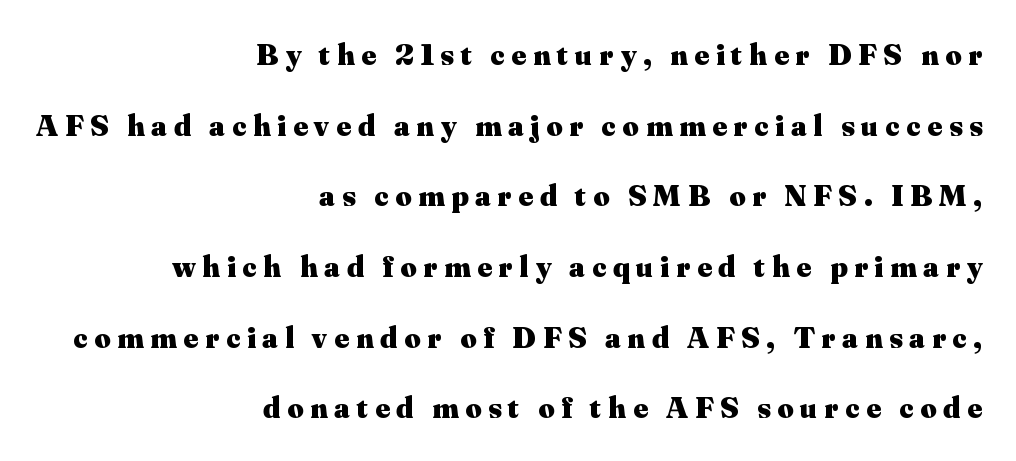
{"serif": "yes", "italic": "no", "bold": "yes", "weight": "heavy", "width": "normal", "stroke_contrast": "medium", "x_height": "small", "monospaced": "no", "underline": "no", "align": "right", "line_spacing": "loose", "line_spacing_ratio": 2.28, "letter_spacing": "wide", "letter_spacing_em": 0.22, "glyph_px": 31}
